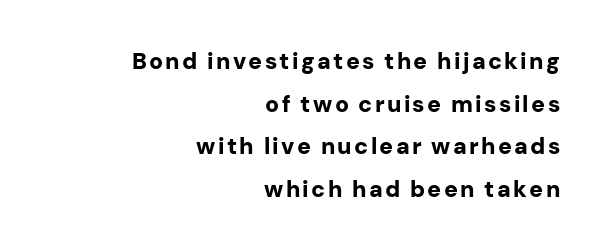
Q: Is the text bold? A: Yes.
Q: Is the text italic (slanted)? A: No, it is upright.
Q: Is the text underlined? A: No.
Q: How is the paragraph aligned? A: Right-aligned.
